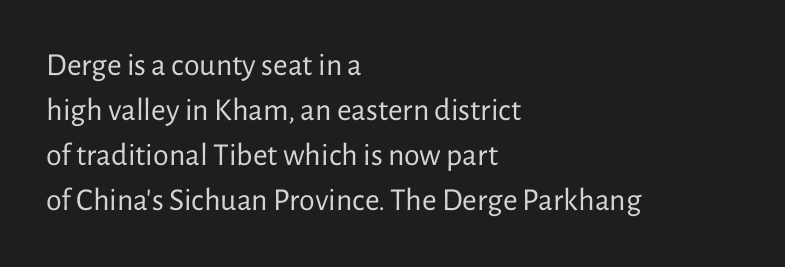
{"serif": "no", "italic": "no", "bold": "no", "weight": "regular", "width": "normal", "stroke_contrast": "low", "x_height": "medium", "monospaced": "no", "underline": "no", "align": "left", "line_spacing": "normal", "line_spacing_ratio": 1.41, "letter_spacing": "normal", "letter_spacing_em": 0.0, "glyph_px": 32}
